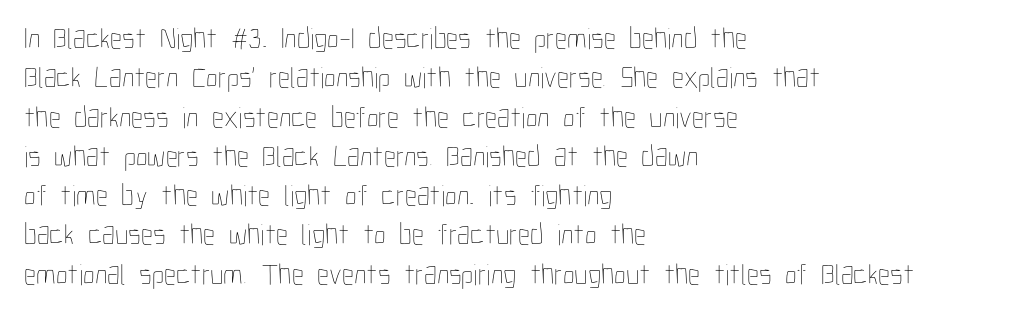
The image shows 30 px thin, condensed type, upright; set left-aligned, normal line spacing (1.31x), normal letter spacing, not underlined; low stroke contrast and a medium x-height.
